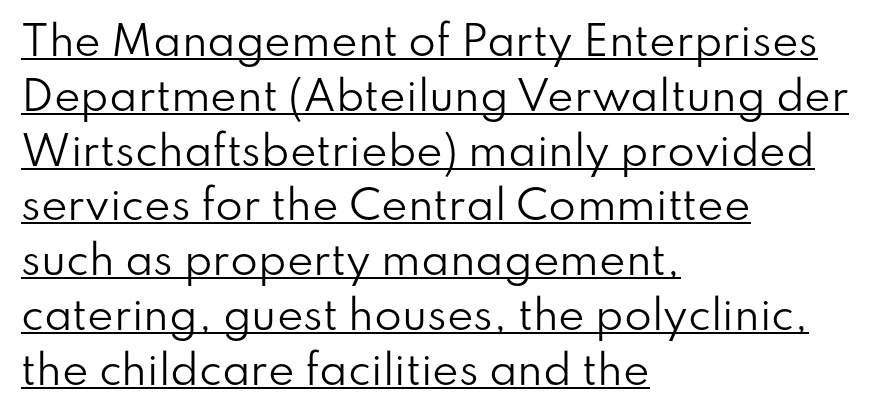
Rendered with straight, roman letterforms. Unlike a traditional serif, this face leaves its strokes unadorned. Where is the straight margin? On the left. A baseline rule has been typeset under these characters. A typesetter would call this proportional, since set widths differ per character. Is the stroke heavy? The answer is a plain regular-or-lighter.
